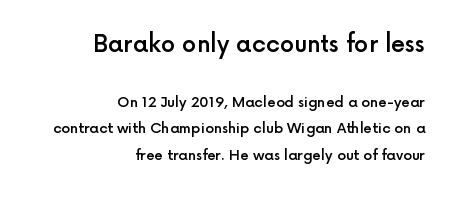
The image shows 23 px text type, upright; set right-aligned, loose line spacing (1.92x), normal letter spacing, not underlined; the first (top) block is 1.64x larger.
